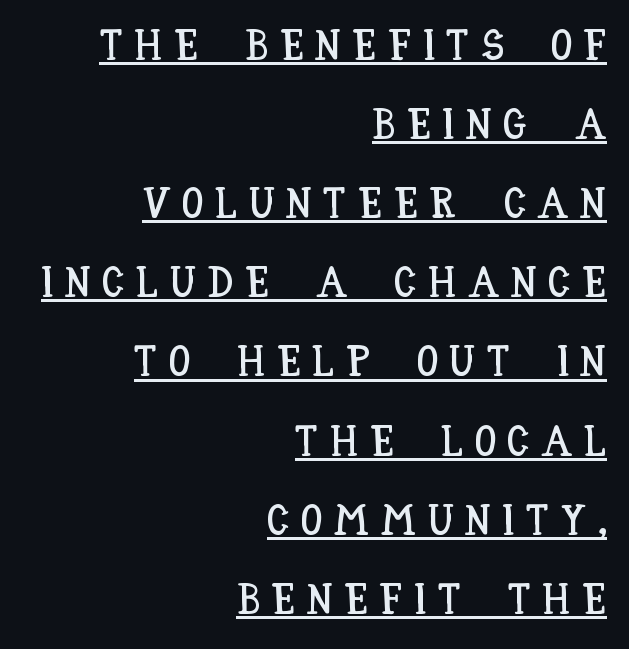
{"italic": "no", "width": "condensed", "stroke_contrast": "low", "x_height": "large", "monospaced": "no", "underline": "yes", "align": "right", "line_spacing_ratio": 1.84, "letter_spacing": "wide", "letter_spacing_em": 0.27, "glyph_px": 43}
